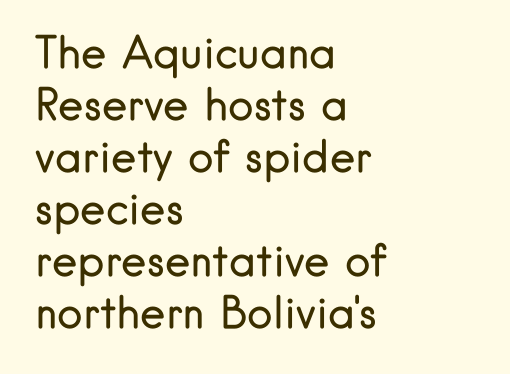
Q: Is the text bold? A: No.
Q: Is the text italic (slanted)? A: No, it is upright.
Q: Is the typeface a serif or a sans-serif typeface? A: Sans-serif.
Q: Is the text underlined? A: No.
Q: How is the paragraph aligned? A: Left-aligned.
Q: Is the spacing between letters normal or unusually wide? A: Normal.
Q: Width (condensed, normal, or wide)? A: Normal.
Q: Stroke contrast? A: Low.
Q: x-height? A: Small.
Q: Monospaced? A: No.
